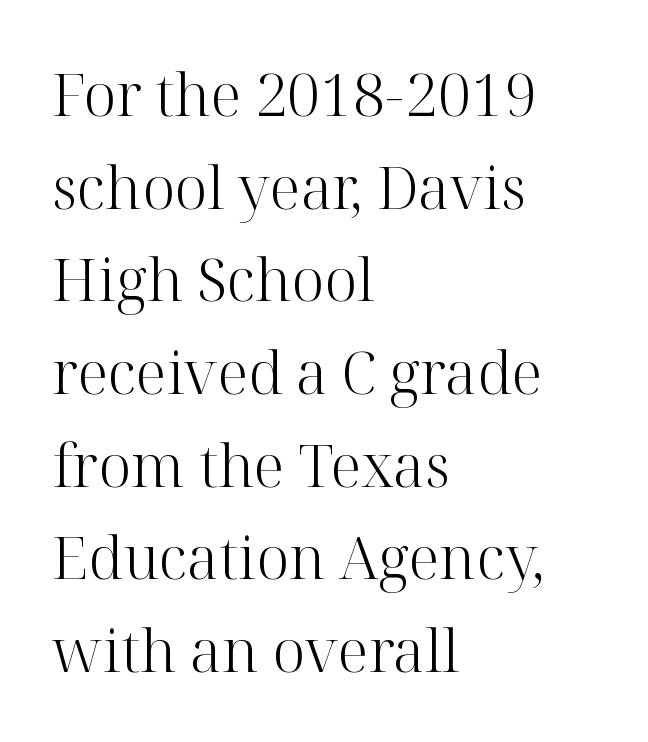
Note the varied advance widths — an 'i' is clearly narrower than an 'm'. Unlike a clean sans, this face finishes its strokes with serifs. Nothing unusual about the tracking: characters are spaced as the font intends. Stroke thickness stays within the range of a standard reading face or lighter. Words float on clear page, feet unadorned. The rows are spaced the way most documents space them.
